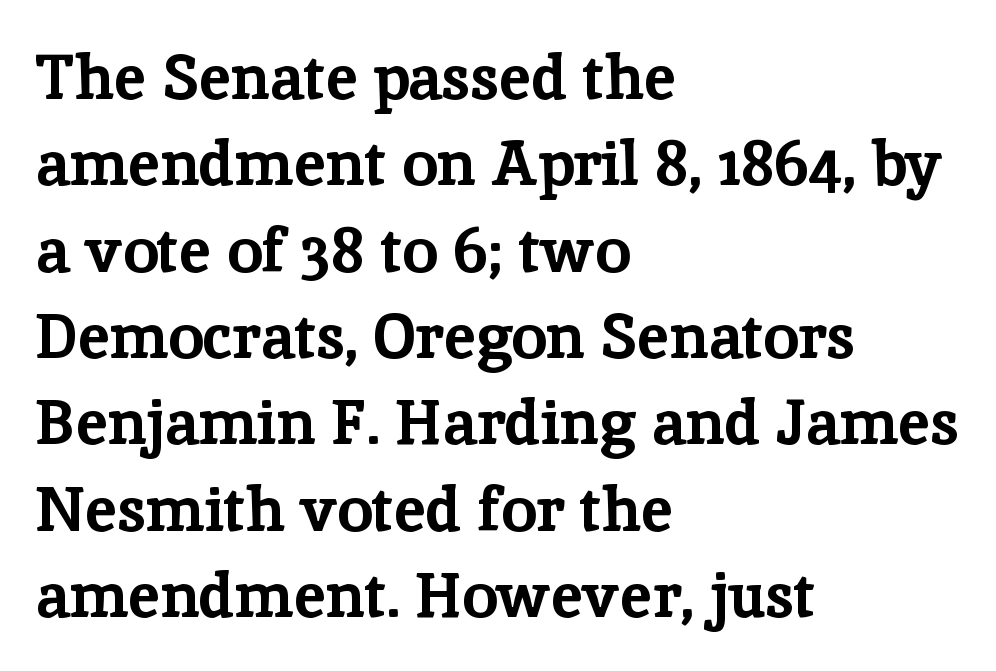
Q: Is the text bold? A: Yes.
Q: Is the text italic (slanted)? A: No, it is upright.
Q: Is the typeface a serif or a sans-serif typeface? A: Serif.
Q: Is the text underlined? A: No.
Q: How is the paragraph aligned? A: Left-aligned.
Q: Is the spacing between letters normal or unusually wide? A: Normal.
Q: Is the spacing between lines tight, normal or loose? A: Normal.
Q: Width (condensed, normal, or wide)? A: Normal.
Q: Stroke contrast? A: Low.
Q: x-height? A: Medium.
Q: Monospaced? A: No.
